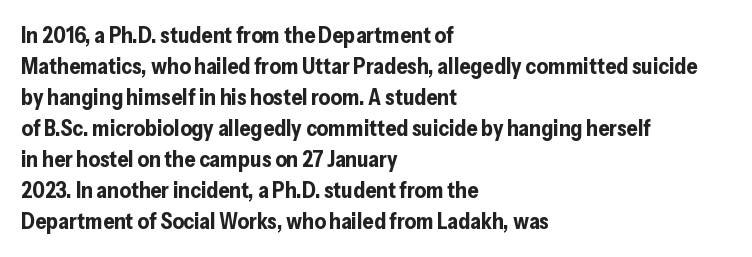
The image shows 22 px bold type, upright; set left-aligned, normal line spacing (1.41x), normal letter spacing, not underlined.
